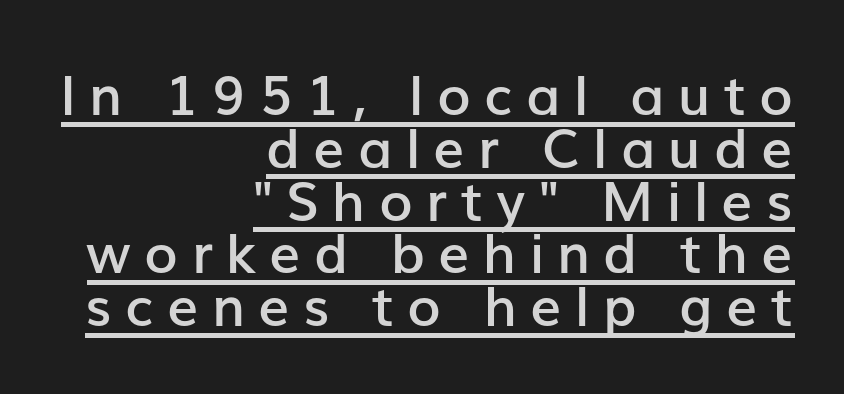
The passage is arranged like a letterhead date or caption credit — flush right. A continuous stroke trails under the words, as in a hyperlink. Posture: upright roman. Summary of vertical rhythm: compact, with narrow interline spacing. Honestly, the letter spacing is so wide it's the main thing you notice.
